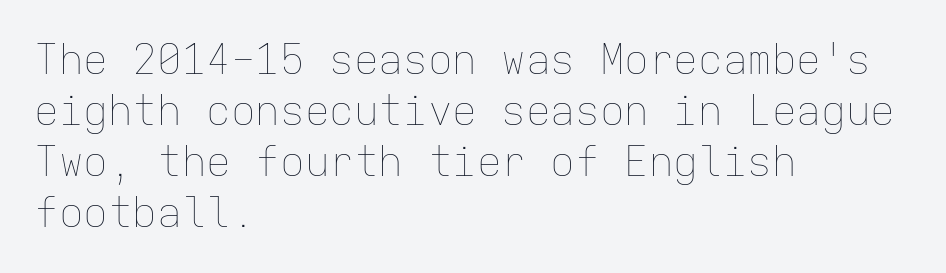
{"italic": "no", "bold": "no", "weight": "thin", "width": "normal", "stroke_contrast": "low", "x_height": "medium", "monospaced": "yes", "underline": "no", "align": "left", "line_spacing_ratio": 1.24, "letter_spacing": "normal", "letter_spacing_em": 0.0, "glyph_px": 41}
